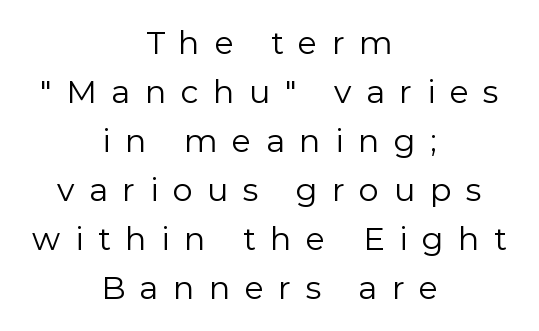
Q: Is the text bold? A: No.
Q: Is the text italic (slanted)? A: No, it is upright.
Q: Is the typeface a serif or a sans-serif typeface? A: Sans-serif.
Q: Is the text underlined? A: No.
Q: How is the paragraph aligned? A: Centered.
Q: Is the spacing between letters normal or unusually wide? A: Unusually wide.
Q: Is the spacing between lines tight, normal or loose? A: Normal.
Q: Width (condensed, normal, or wide)? A: Normal.
Q: x-height? A: Medium.
Q: Monospaced? A: No.
